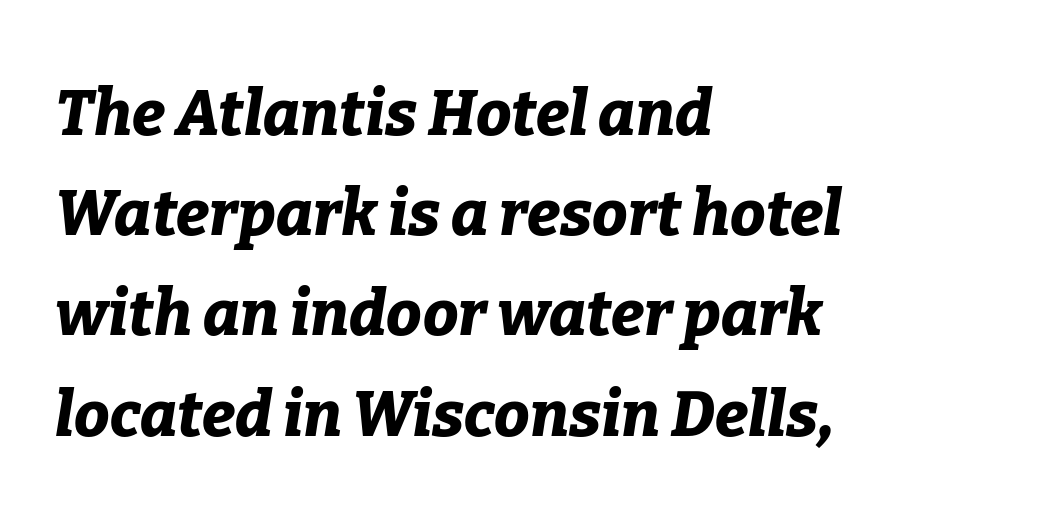
{"italic": "yes", "lean": "right", "slant_degrees": 9, "bold": "yes", "weight": "bold", "width": "normal", "stroke_contrast": "low", "x_height": "medium", "monospaced": "no", "underline": "no", "align": "left", "line_spacing": "normal", "line_spacing_ratio": 1.59, "letter_spacing": "normal", "letter_spacing_em": 0.0, "glyph_px": 63}
